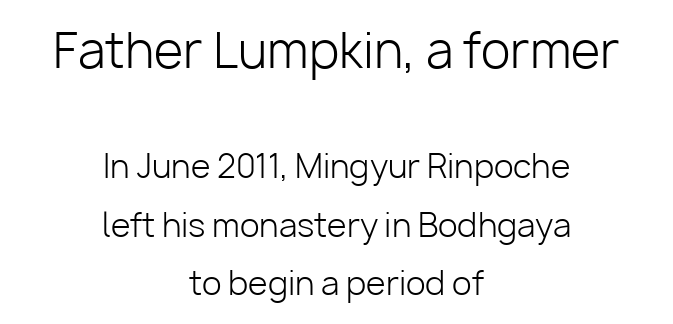
These lines stack symmetrically, like a column narrowing and widening about its center. A typesetter would call this proportional, since set widths differ per character. Italic? Not at all — the glyphs are vertical. Weight class: somewhere from thin through regular.
